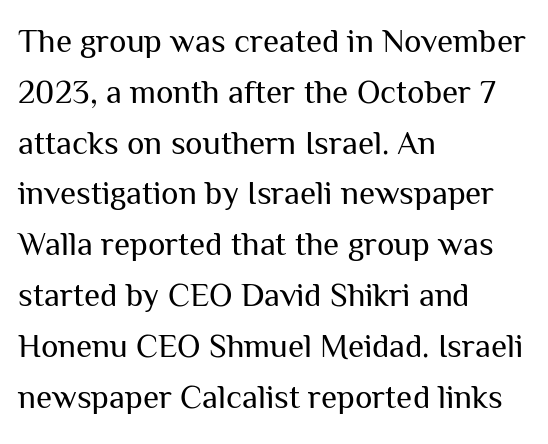
{"serif": "no", "italic": "no", "bold": "no", "weight": "regular", "width": "normal", "stroke_contrast": "medium", "x_height": "medium", "monospaced": "no", "underline": "no", "align": "left", "line_spacing": "normal", "line_spacing_ratio": 1.54, "letter_spacing": "normal", "letter_spacing_em": 0.0, "glyph_px": 33}
